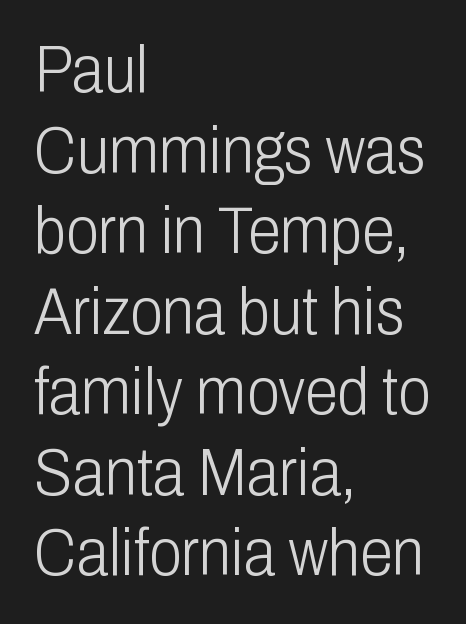
{"serif": "no", "italic": "no", "bold": "no", "weight": "light", "width": "condensed", "stroke_contrast": "low", "x_height": "medium", "monospaced": "no", "underline": "no", "align": "left", "line_spacing_ratio": 1.22, "letter_spacing": "normal", "letter_spacing_em": 0.0, "glyph_px": 66}
